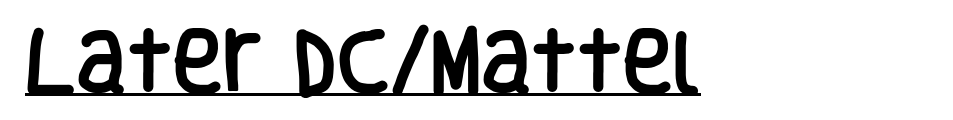
The image shows 69 px condensed sans-serif type, upright; set left-aligned, normal letter spacing, underlined; low stroke contrast and a large x-height.
